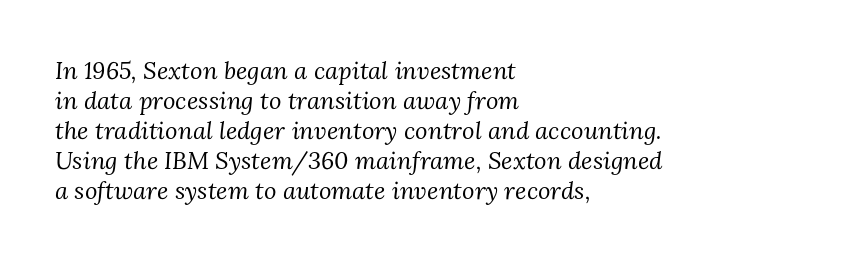
Descender tails drop into unmarked territory. Reading down the column, the eye jumps a familiar distance to each next line. Italic? Definitely — the glyphs are oblique. In terms of letterspacing, this is plain default setting. Is the type heavy? It reads as light-to-regular instead.
